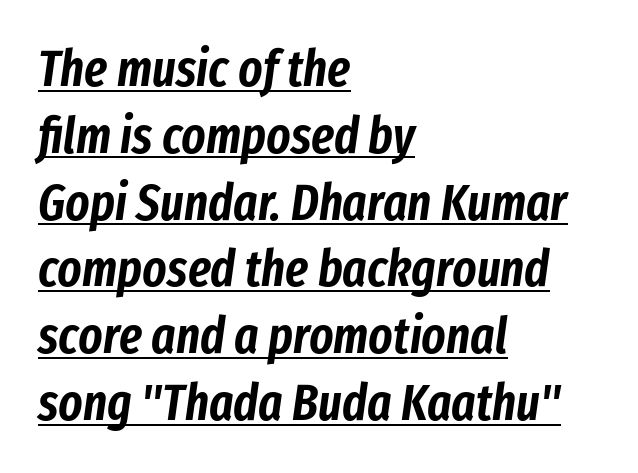
Q: Is the text italic (slanted)? A: Yes, it leans right by about 8 degrees.
Q: Is the text underlined? A: Yes.
Q: How is the paragraph aligned? A: Left-aligned.
Q: Is the spacing between letters normal or unusually wide? A: Normal.
Q: Is the spacing between lines tight, normal or loose? A: Normal.
Q: Width (condensed, normal, or wide)? A: Condensed.
Q: Stroke contrast? A: Low.
Q: x-height? A: Medium.
Q: Monospaced? A: No.
